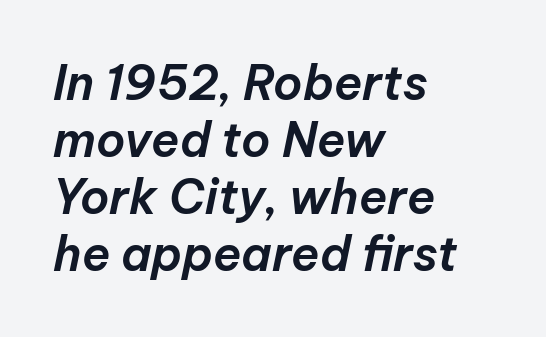
The image shows 47 px text type, italic (leaning right); set left-aligned, line spacing 1.21x, normal letter spacing, not underlined; low stroke contrast and a medium x-height.
